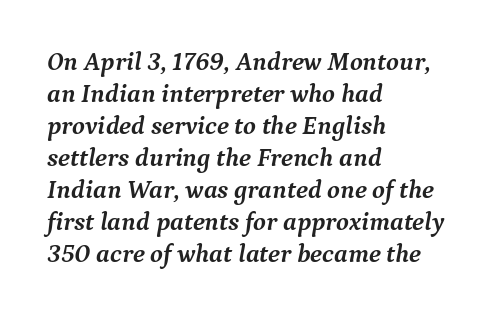
Between one letter and the next there's only the usual sliver of space. Layout note: lines flush left. Does the weight exceed regular? Yes, all the way to bold. The words here are not underlined.
